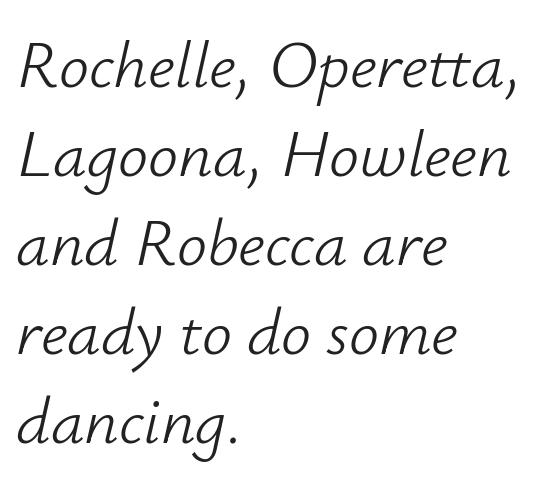
Spacing between characters is what you'd get straight out of the box. The space beneath each line is pristine and unruled. The passage shown is not bold in any degree. Here the designer chose a conventional face with non-uniform glyph widths. Quick note: italic. Alignment: flush left.
